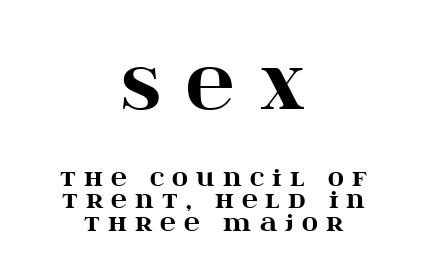
Q: Is the text bold? A: Yes.
Q: Is the text italic (slanted)? A: No, it is upright.
Q: Is the typeface a serif or a sans-serif typeface? A: Serif.
Q: Is the text underlined? A: No.
Q: How is the paragraph aligned? A: Centered.
Q: Is the spacing between letters normal or unusually wide? A: Unusually wide.
Q: Is the spacing between lines tight, normal or loose? A: Tight.
Q: Which block of text is set in a larger size, the first (top) or the second (bottom)? A: The first (top) one.
Q: Width (condensed, normal, or wide)? A: Wide.
Q: Stroke contrast? A: High.
Q: x-height? A: Large.
Q: Monospaced? A: No.
